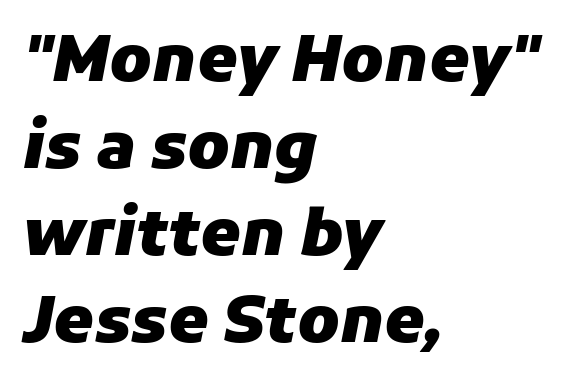
The letters advance in unequal steps, a hallmark of proportional type. Unmarked baselines from the first word to the last. Set as a true bold cut, around the 700 mark. If you drew a ruler down the left edge, every line would touch it.
